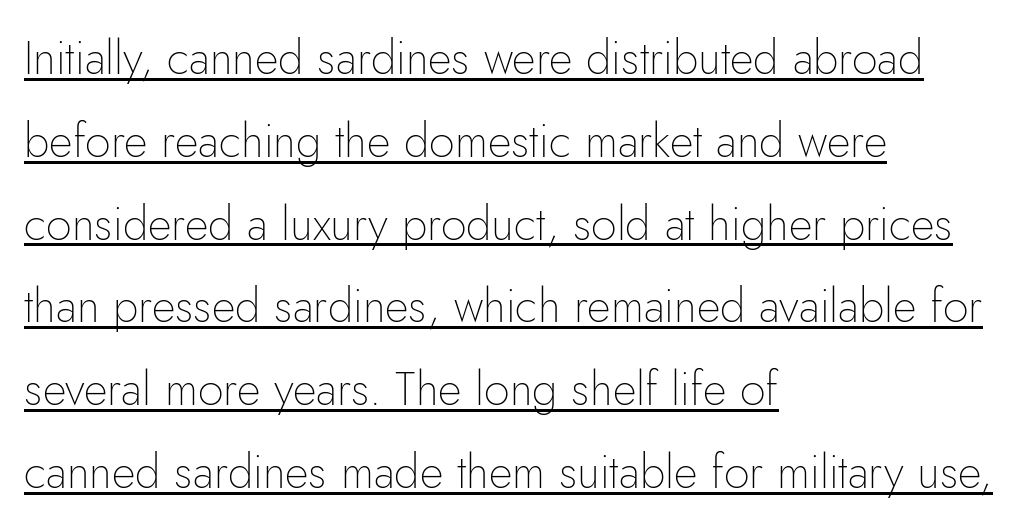
The image shows 46 px thin sans-serif type, upright; set left-aligned, line spacing 1.8x, normal letter spacing, underlined; low stroke contrast and a small x-height.
